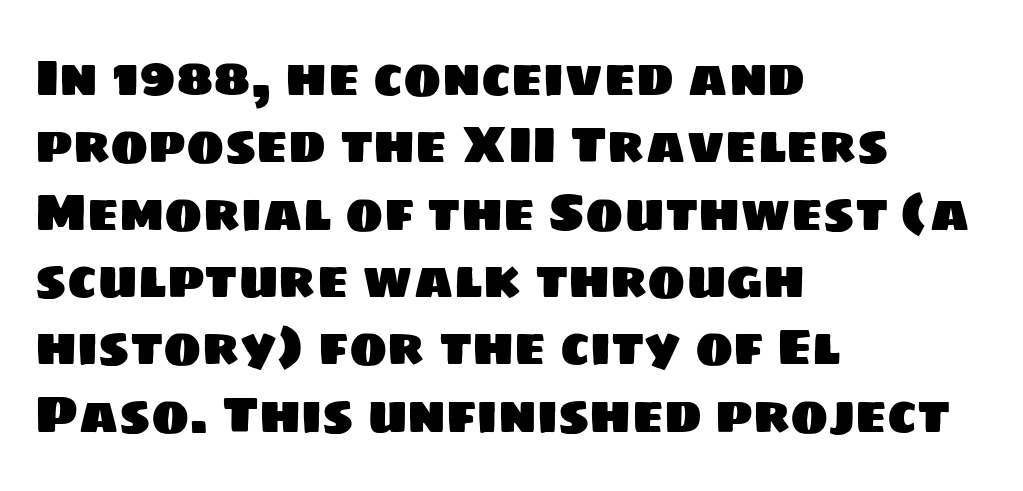
{"serif": "no", "width": "normal", "stroke_contrast": "low", "x_height": "large", "monospaced": "no", "underline": "no", "align": "left", "line_spacing": "normal", "line_spacing_ratio": 1.32, "letter_spacing": "normal", "letter_spacing_em": 0.0, "glyph_px": 51}
